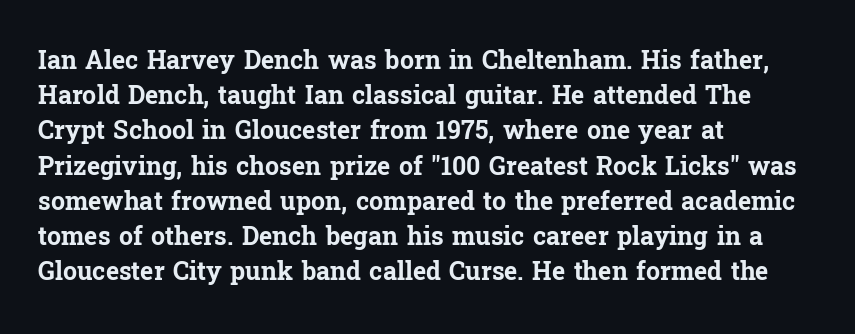
Here the glyphs are tracked normally, forming tight word shapes. Posture: upright roman. Plain, unruled lines of type. Leading matches the norm, producing a regular column.
